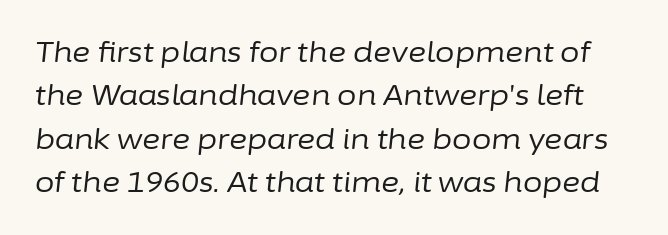
A typesetter would call this proportional, since set widths differ per character. Descenders hang freely into open space. The strokes are not fattened; the text isn't bold. Students, note that the glyphs here touch the page at normal intervals. How would I describe the line gaps? Plain and ordinary.
